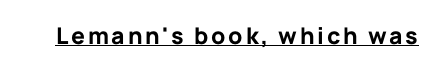
These characters rest on top of a visible drawn line. Caption: bold face, heavy strokes. No italicization has been applied; the sample stays upright.
